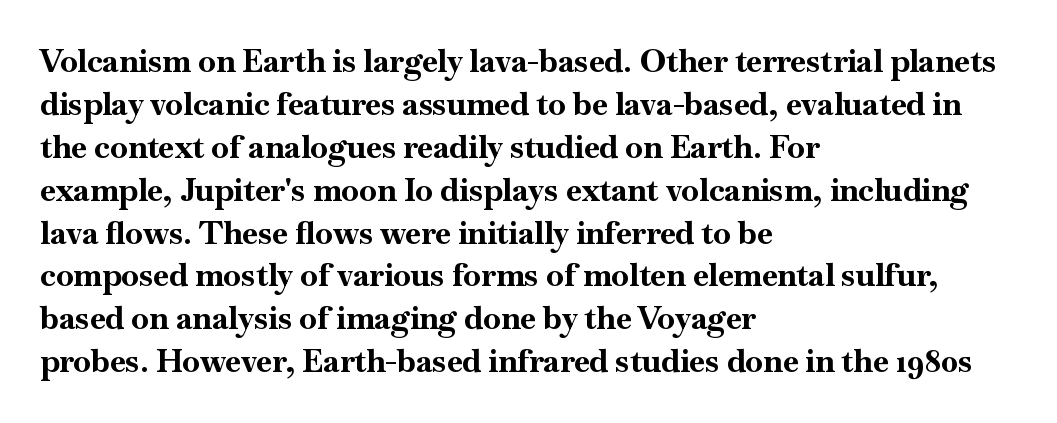
The rendering uses natural spacing where letterforms have individual widths. A dark, heavy texture on the line: the type is bold. A typesetter would label this face a serif. Unmarked baselines from the first word to the last. Notice how the passage keeps a crisp vertical edge on the left only.
